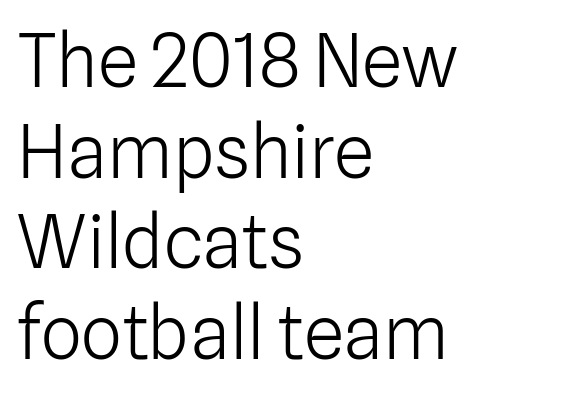
The letters stand upright; this is a roman face. Grotesque or geometric, the face here clearly has no serifs. The letterforms sit at book weight or below. If you drew a ruler down the left edge, every line would touch it.
